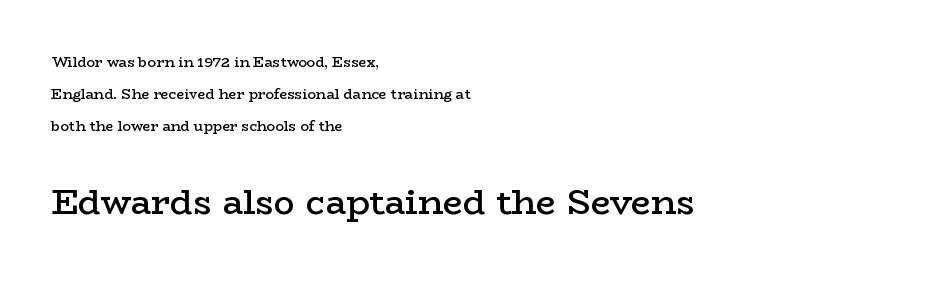
Q: Is the text bold? A: Semi-bold.
Q: Is the text italic (slanted)? A: No, it is upright.
Q: Is the typeface a serif or a sans-serif typeface? A: Serif.
Q: Is the text underlined? A: No.
Q: How is the paragraph aligned? A: Left-aligned.
Q: Is the spacing between letters normal or unusually wide? A: Normal.
Q: Is the spacing between lines tight, normal or loose? A: Loose.
Q: Which block of text is set in a larger size, the first (top) or the second (bottom)? A: The second (bottom) one.
Q: Width (condensed, normal, or wide)? A: Wide.
Q: Stroke contrast? A: Low.
Q: x-height? A: Medium.
Q: Monospaced? A: No.
